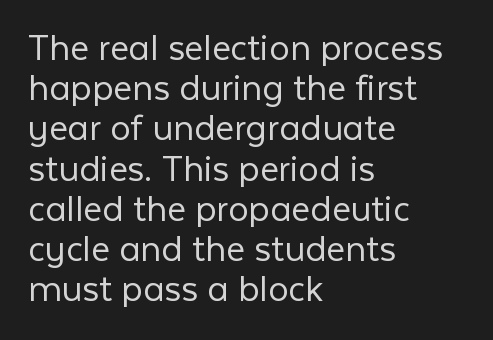
Nobody touched the tracking dial on this one. Words float on clear page, feet unadorned. Closely set lines give the paragraph a compact silhouette. Short and long lines alike share a common starting point at left.
